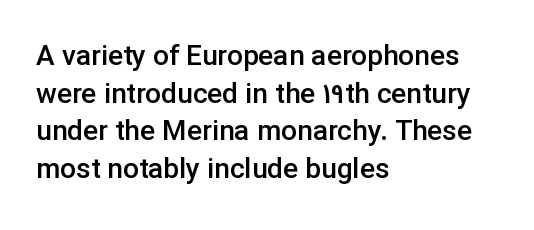
Q: Is the text bold? A: Semi-bold.
Q: Is the text italic (slanted)? A: No, it is upright.
Q: Is the typeface a serif or a sans-serif typeface? A: Sans-serif.
Q: Is the text underlined? A: No.
Q: How is the paragraph aligned? A: Left-aligned.
Q: Is the spacing between letters normal or unusually wide? A: Normal.
Q: Is the spacing between lines tight, normal or loose? A: Normal.
Q: Width (condensed, normal, or wide)? A: Normal.
Q: Stroke contrast? A: Low.
Q: x-height? A: Medium.
Q: Monospaced? A: No.
